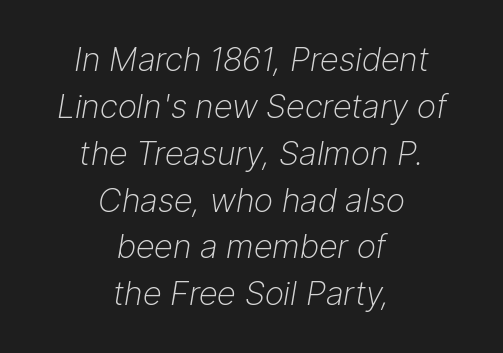
The image shows 33 px light type, italic (leaning right); set centered, normal line spacing (1.42x), normal letter spacing, not underlined; low stroke contrast and a medium x-height.
